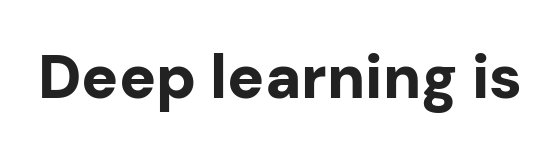
Q: Is the text bold? A: Yes.
Q: Is the text italic (slanted)? A: No, it is upright.
Q: Is the typeface a serif or a sans-serif typeface? A: Sans-serif.
Q: Is the text underlined? A: No.
Q: Is the spacing between letters normal or unusually wide? A: Normal.
Q: Width (condensed, normal, or wide)? A: Normal.
Q: Stroke contrast? A: Low.
Q: x-height? A: Medium.
Q: Monospaced? A: No.
